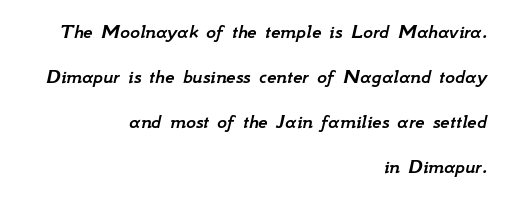
The image shows 21 px text type, italic (leaning right); set right-aligned, loose line spacing (2.14x), normal letter spacing, not underlined.
